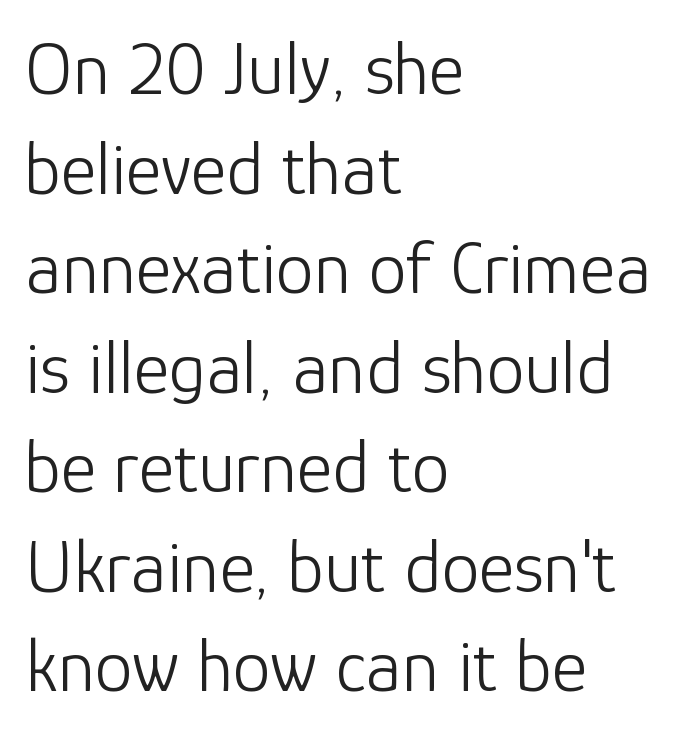
The image shows 76 px light sans-serif type, upright; set left-aligned, normal line spacing (1.31x), normal letter spacing, not underlined; low stroke contrast and a medium x-height.
